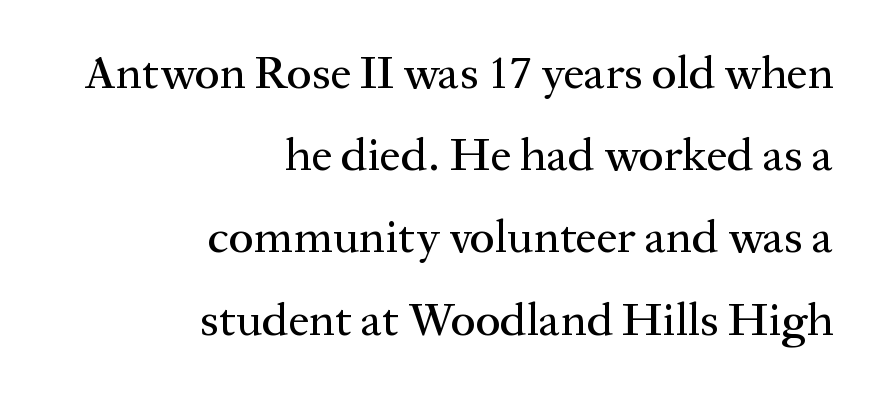
Q: Is the text italic (slanted)? A: No, it is upright.
Q: Is the typeface a serif or a sans-serif typeface? A: Serif.
Q: Is the text underlined? A: No.
Q: How is the paragraph aligned? A: Right-aligned.
Q: Is the spacing between letters normal or unusually wide? A: Normal.
Q: Width (condensed, normal, or wide)? A: Normal.
Q: Stroke contrast? A: Medium.
Q: x-height? A: Medium.
Q: Monospaced? A: No.
